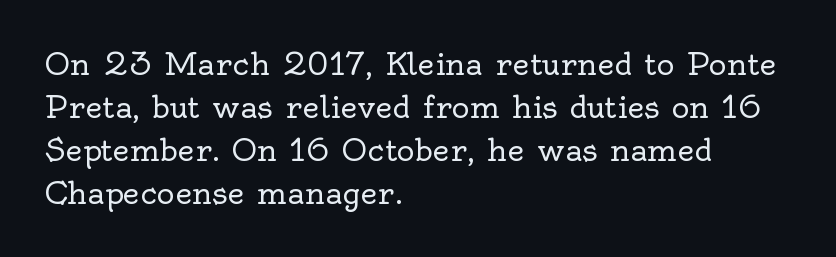
The image shows 30 px regular-weight serif type, upright; set left-aligned, normal line spacing (1.43x), normal letter spacing, not underlined; a small x-height.
